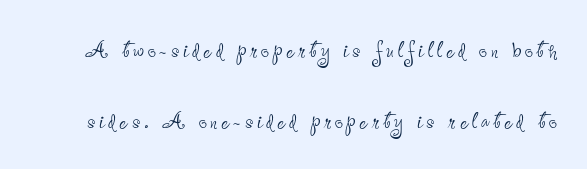
The rendering uses natural spacing where letterforms have individual widths. This sample uses a sans-serif face. Unmarked baselines from the first word to the last. Bold? No — there's no thickening of the strokes. The rendering uses a large line-height, opening up the rows.
